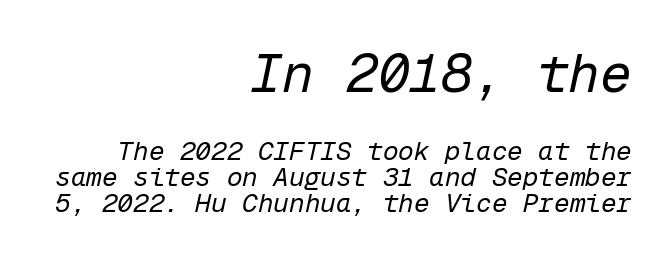
{"italic": "yes", "lean": "right", "slant_degrees": 12, "bold": "no", "weight": "regular", "width": "normal", "stroke_contrast": "low", "x_height": "medium", "monospaced": "yes", "underline": "no", "align": "right", "line_spacing": "tight", "line_spacing_ratio": 1.0, "letter_spacing": "normal", "letter_spacing_em": 0.0, "larger_block": "first", "size_ratio": 2.04, "glyph_px": 53}
